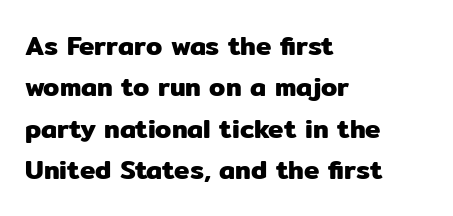
The image shows 26 px text type, upright; set left-aligned, normal line spacing (1.59x), normal letter spacing, not underlined.
